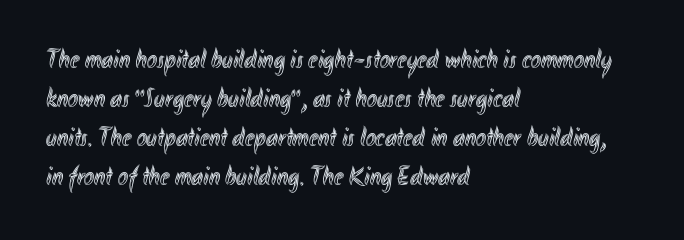
This block has exactly the height ordinary leading produces. Letters rest on an invisible, unmarked baseline. Compared with typical body copy, the letter spacing here is the same.
